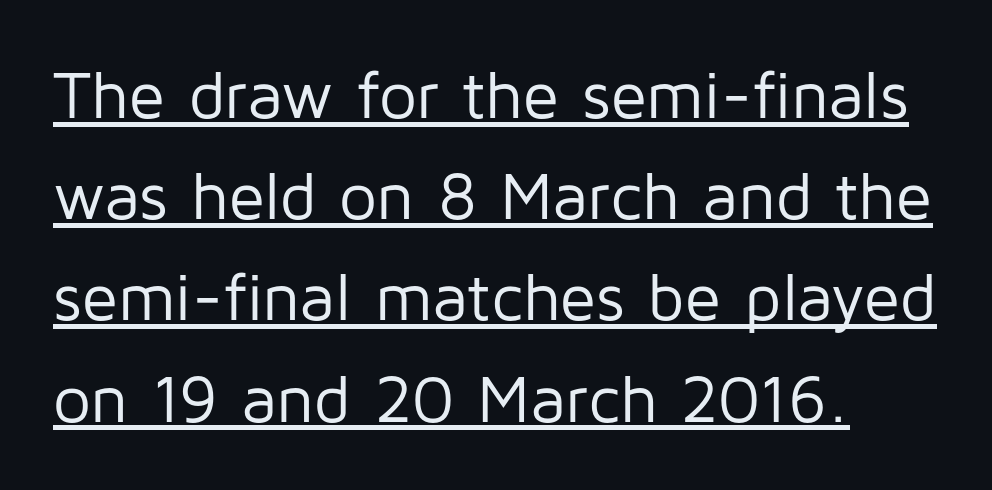
{"serif": "no", "italic": "no", "bold": "no", "weight": "regular", "width": "normal", "stroke_contrast": "low", "x_height": "medium", "monospaced": "no", "underline": "yes", "align": "left", "line_spacing": "normal", "line_spacing_ratio": 1.51, "letter_spacing": "normal", "letter_spacing_em": 0.0, "glyph_px": 67}
